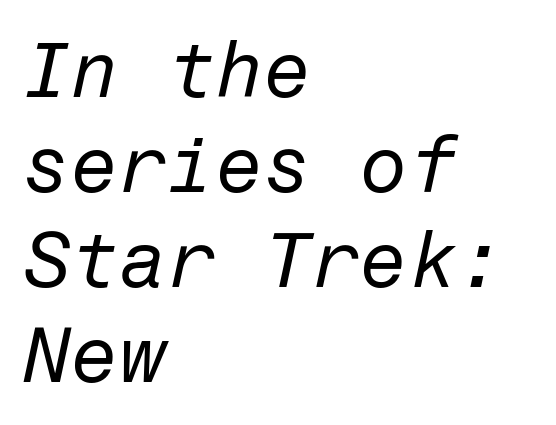
The image shows 78 px regular-weight type, italic (leaning right); set left-aligned, line spacing 1.22x, normal letter spacing, not underlined; low stroke contrast and a medium x-height.
